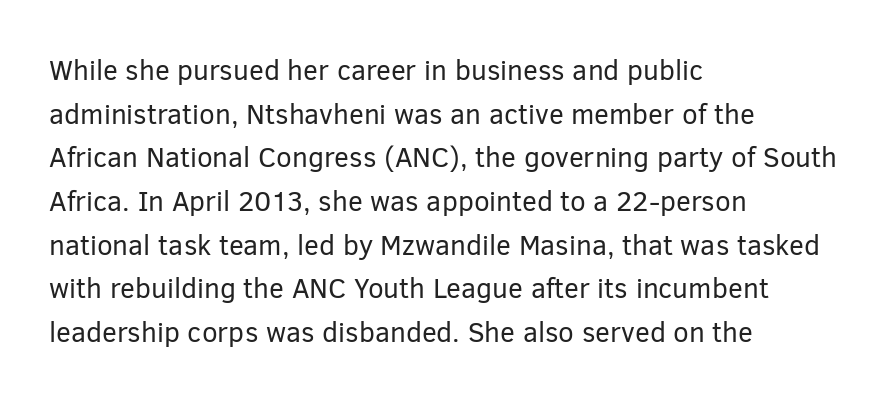
The horizontal fit of the characters is conventional and even. Is the block centered? No — it sits flush against the left margin. Do the letters lean? They stand straight. Honestly, the row spacing looks completely unremarkable. Just letters on the line, the space beneath them empty. These glyphs show unthickened strokes, regular width or finer.
